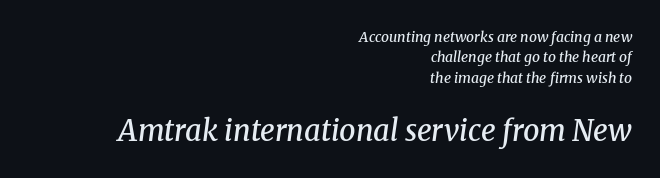
{"serif": "yes", "italic": "yes", "lean": "right", "slant_degrees": 8, "bold": "semi", "weight": "semibold", "width": "normal", "stroke_contrast": "medium", "x_height": "medium", "monospaced": "no", "underline": "no", "align": "right", "line_spacing": "normal", "line_spacing_ratio": 1.45, "letter_spacing": "normal", "letter_spacing_em": 0.0, "larger_block": "second", "size_ratio": 2.07, "glyph_px": 29}
